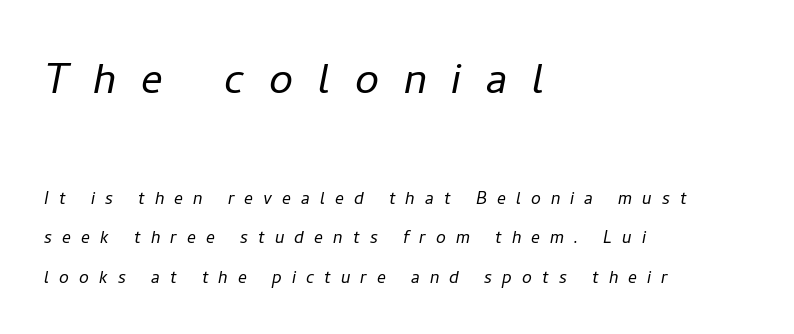
{"italic": "yes", "lean": "right", "slant_degrees": 11, "bold": "no", "weight": "light", "width": "normal", "stroke_contrast": "low", "x_height": "medium", "monospaced": "no", "underline": "no", "align": "left", "line_spacing_ratio": 1.79, "letter_spacing": "wide", "letter_spacing_em": 0.46, "larger_block": "first", "size_ratio": 2.45, "glyph_px": 54}
